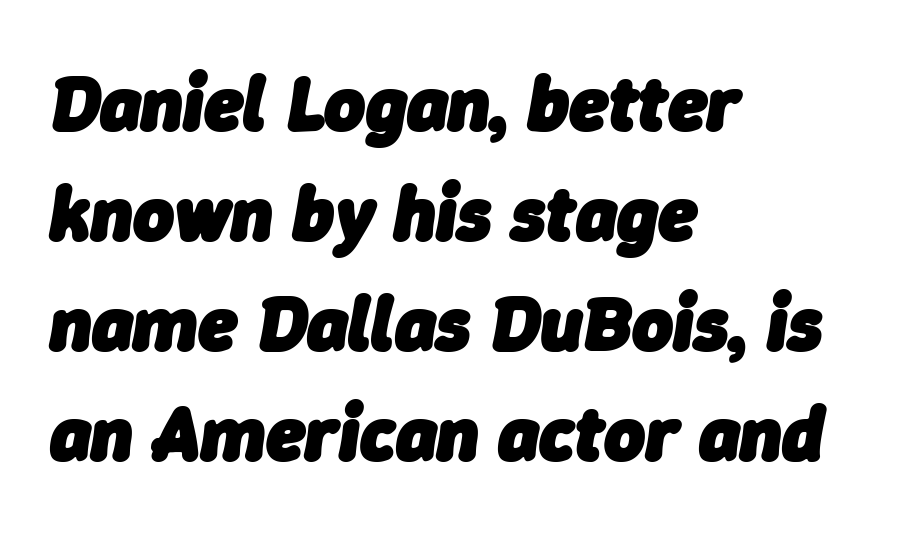
{"italic": "yes", "lean": "right", "slant_degrees": 9, "bold": "yes", "weight": "heavy", "width": "normal", "stroke_contrast": "low", "x_height": "medium", "monospaced": "no", "underline": "no", "align": "left", "line_spacing": "normal", "line_spacing_ratio": 1.41, "letter_spacing": "normal", "letter_spacing_em": 0.0, "glyph_px": 78}
